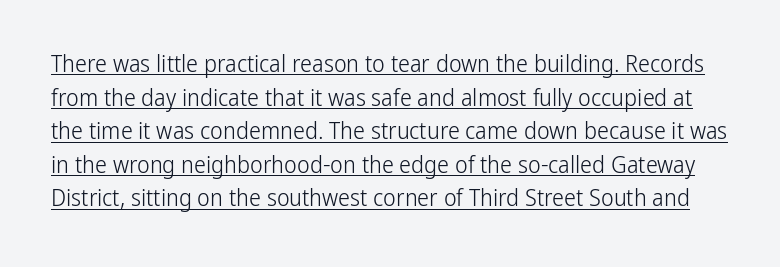
The image shows 24 px text type, upright; set normal line spacing (1.4x), normal letter spacing, underlined.
